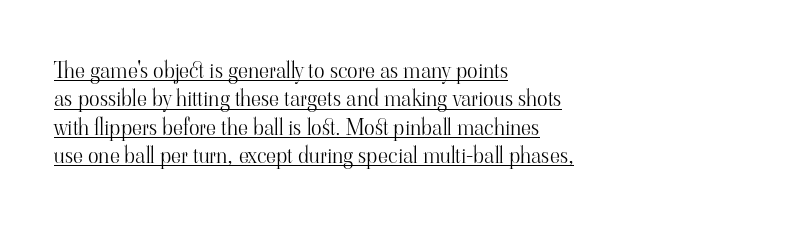
The text block is weighted toward the left margin, trailing off unevenly rightward. Characters follow at the spacing the type designer built in. Heaviness? Minimal to ordinary, like unemphasized prose. The string is rendered with underlining switched on. The axis of the letterforms is exactly vertical. The block of text has a typical density, with ordinary space between rows.
